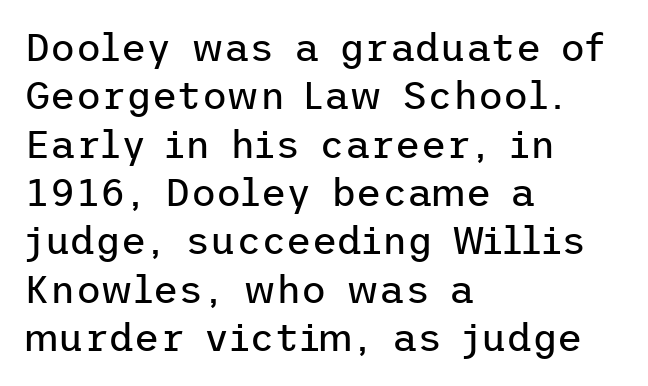
{"serif": "no", "italic": "no", "bold": "no", "weight": "regular", "width": "normal", "stroke_contrast": "low", "x_height": "medium", "underline": "no", "align": "left", "line_spacing_ratio": 1.24, "letter_spacing": "normal", "letter_spacing_em": 0.0, "glyph_px": 39}
